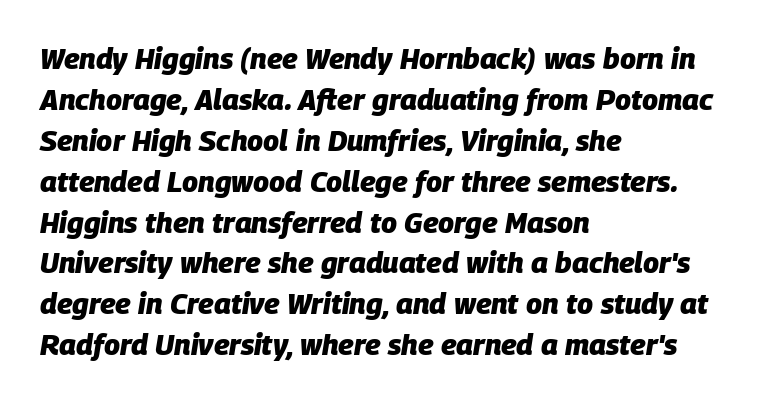
{"italic": "yes", "lean": "right", "slant_degrees": 9, "bold": "yes", "weight": "heavy", "width": "normal", "stroke_contrast": "low", "x_height": "large", "monospaced": "no", "underline": "no", "align": "left", "line_spacing": "normal", "line_spacing_ratio": 1.41, "letter_spacing": "normal", "letter_spacing_em": 0.0, "glyph_px": 29}
